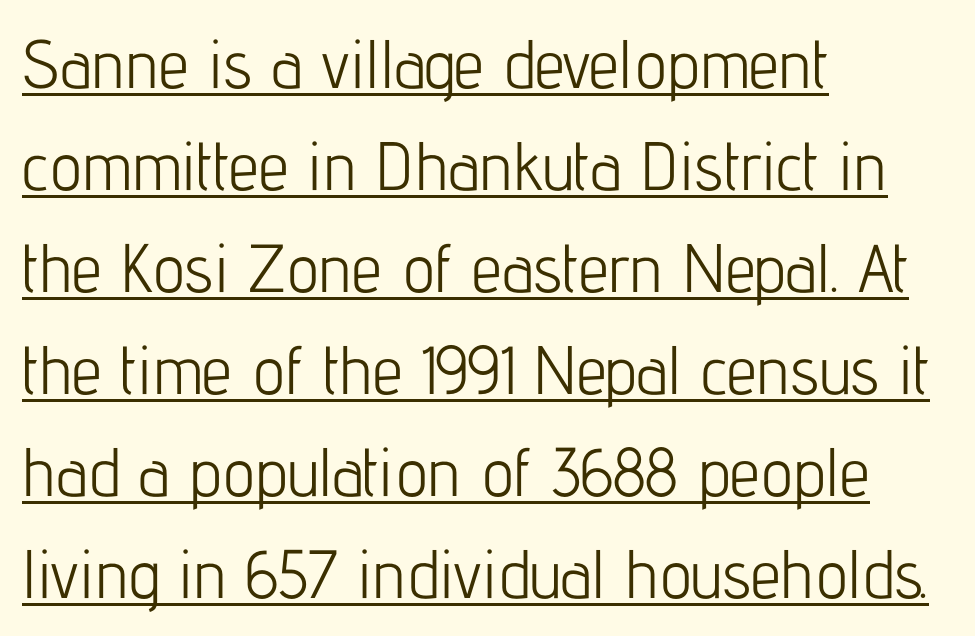
The ragged edge is on the right, which tells us the setting is flush left. Between one letter and the next there's only the usual sliver of space. Typographically, this falls in the sans-serif category. One glance says typical: line gaps are just what's usual. The string is rendered with underlining switched on. This is roman type, the default non-slanted kind.
